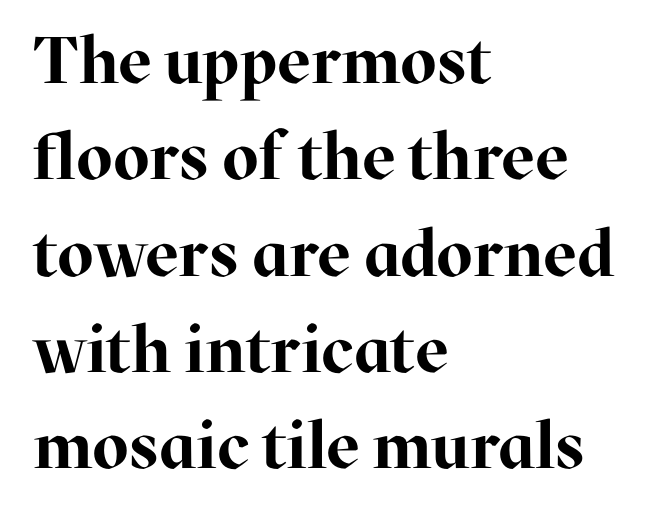
These lines were composed using upright roman letters. Typographic density is high because the face is bold. Do the characters align in a grid? No, the font is proportional. A bare baseline throughout the passage. The type is set solid horizontally, with unmodified tracking.
